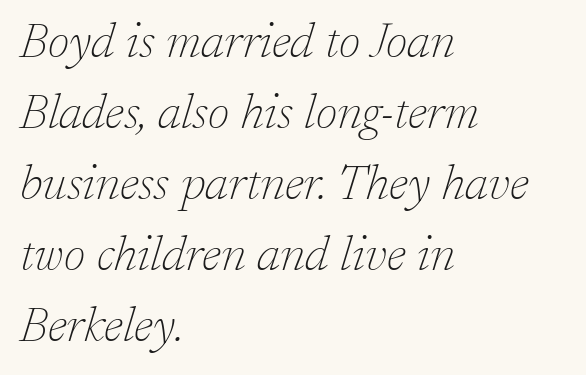
Q: Is the text bold? A: No.
Q: Is the text italic (slanted)? A: Yes, it leans right by about 17 degrees.
Q: Is the typeface a serif or a sans-serif typeface? A: Serif.
Q: Is the text underlined? A: No.
Q: How is the paragraph aligned? A: Left-aligned.
Q: Is the spacing between letters normal or unusually wide? A: Normal.
Q: Is the spacing between lines tight, normal or loose? A: Normal.
Q: Width (condensed, normal, or wide)? A: Normal.
Q: Stroke contrast? A: Low.
Q: x-height? A: Medium.
Q: Monospaced? A: No.
